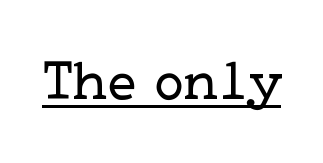
The image shows 57 px regular-weight serif type, upright; set normal letter spacing, underlined; low stroke contrast and a medium x-height.
